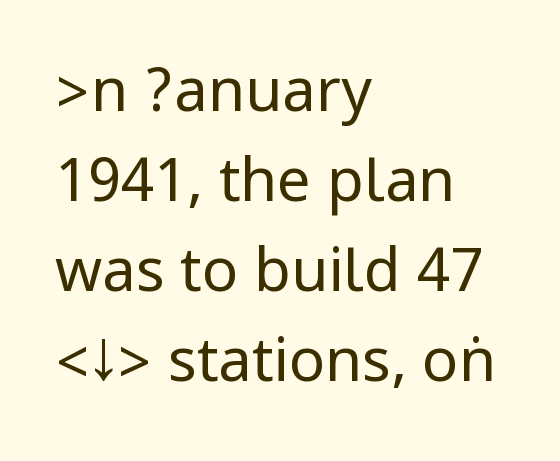
Notice how descenders clear the ascenders below comfortably — that's standard leading. Is this a heavy cut? Hardly; it is regular or lighter. Each letter's strokes conclude bluntly, with no projecting serifs. The lines in this sample share a left origin and differ only in where they stop. The lettering holds an erect, upright posture throughout.
